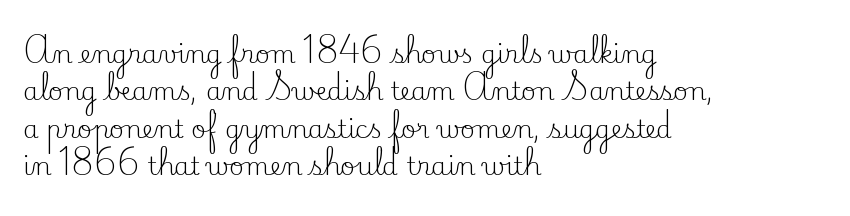
{"italic": "no", "bold": "no", "underline": "no", "align": "left", "line_spacing": "normal", "line_spacing_ratio": 1.5, "letter_spacing": "normal", "letter_spacing_em": 0.0, "glyph_px": 25}
